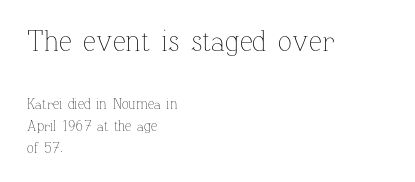
Q: Is the text bold? A: No.
Q: Is the text italic (slanted)? A: No, it is upright.
Q: Is the text underlined? A: No.
Q: How is the paragraph aligned? A: Left-aligned.
Q: Is the spacing between letters normal or unusually wide? A: Normal.
Q: Is the spacing between lines tight, normal or loose? A: Normal.
Q: Which block of text is set in a larger size, the first (top) or the second (bottom)? A: The first (top) one.
Q: Width (condensed, normal, or wide)? A: Normal.
Q: Stroke contrast? A: Low.
Q: x-height? A: Medium.
Q: Monospaced? A: No.
